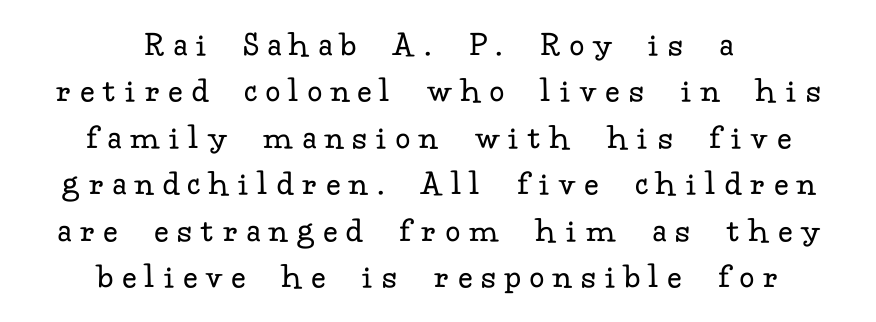
Q: Is the text bold? A: No.
Q: Is the text italic (slanted)? A: No, it is upright.
Q: Is the typeface a serif or a sans-serif typeface? A: Serif.
Q: Is the text underlined? A: No.
Q: How is the paragraph aligned? A: Centered.
Q: Is the spacing between letters normal or unusually wide? A: Unusually wide.
Q: Is the spacing between lines tight, normal or loose? A: Normal.
Q: Width (condensed, normal, or wide)? A: Normal.
Q: Stroke contrast? A: Low.
Q: x-height? A: Small.
Q: Monospaced? A: No.
